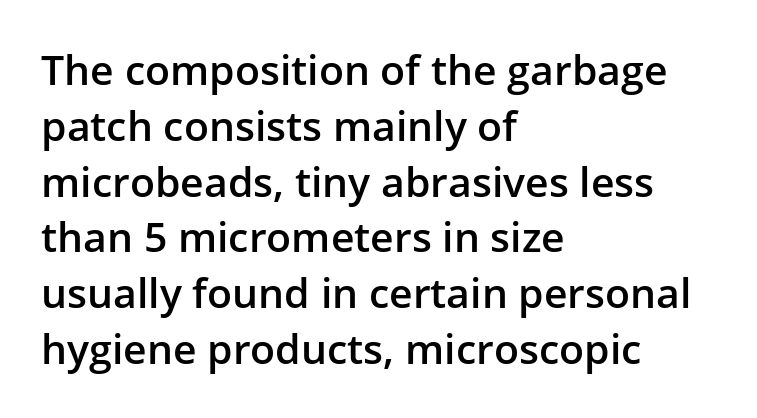
Q: Is the text bold? A: Semi-bold.
Q: Is the text italic (slanted)? A: No, it is upright.
Q: Is the typeface a serif or a sans-serif typeface? A: Sans-serif.
Q: Is the text underlined? A: No.
Q: How is the paragraph aligned? A: Left-aligned.
Q: Is the spacing between letters normal or unusually wide? A: Normal.
Q: Is the spacing between lines tight, normal or loose? A: Normal.
Q: Width (condensed, normal, or wide)? A: Normal.
Q: Stroke contrast? A: Low.
Q: x-height? A: Medium.
Q: Monospaced? A: No.
